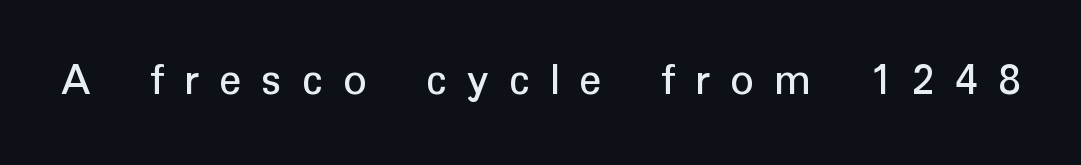
Note the varied advance widths — an 'i' is clearly narrower than an 'm'. Stroke terminals: plain, sans-serif. In terms of letterspacing, this is a distinctly airy, spread setting. Posture: upright roman.
